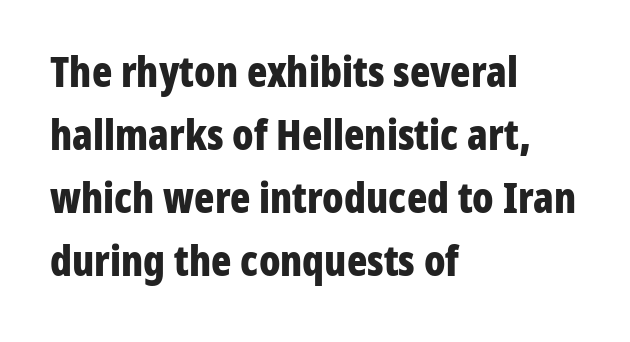
The designer left line spacing at the default. Nothing sits at the stroke ends, so this counts as sans-serif. Is this a fixed-width face? No — the glyphs have proportional, varying widths. The baseline area is clear. Unlike italic type, these characters show no tilt at all.
